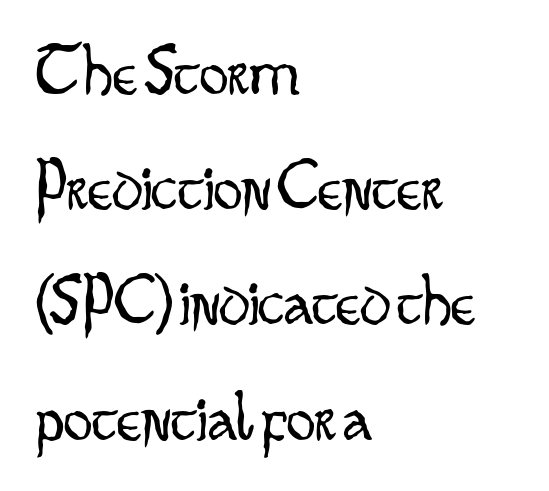
Q: Is the text bold? A: No.
Q: Is the text italic (slanted)? A: No, it is upright.
Q: Is the typeface a serif or a sans-serif typeface? A: Sans-serif.
Q: Is the text underlined? A: No.
Q: How is the paragraph aligned? A: Left-aligned.
Q: Is the spacing between letters normal or unusually wide? A: Normal.
Q: Is the spacing between lines tight, normal or loose? A: Normal.
Q: Width (condensed, normal, or wide)? A: Condensed.
Q: Stroke contrast? A: Low.
Q: x-height? A: Small.
Q: Monospaced? A: No.
